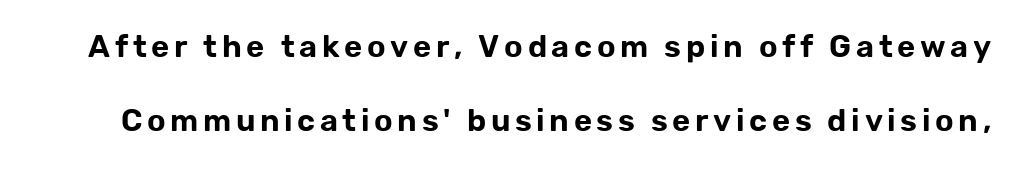
Q: Is the text italic (slanted)? A: No, it is upright.
Q: Is the typeface a serif or a sans-serif typeface? A: Sans-serif.
Q: Is the text underlined? A: No.
Q: Is the spacing between lines tight, normal or loose? A: Loose.
Q: Width (condensed, normal, or wide)? A: Normal.
Q: Stroke contrast? A: Low.
Q: x-height? A: Medium.
Q: Monospaced? A: No.
